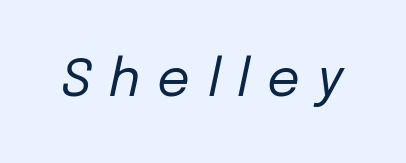
The image shows 51 px regular-weight type, italic (leaning right); set unusually wide letter spacing (+0.34 em), not underlined; low stroke contrast and a medium x-height.
